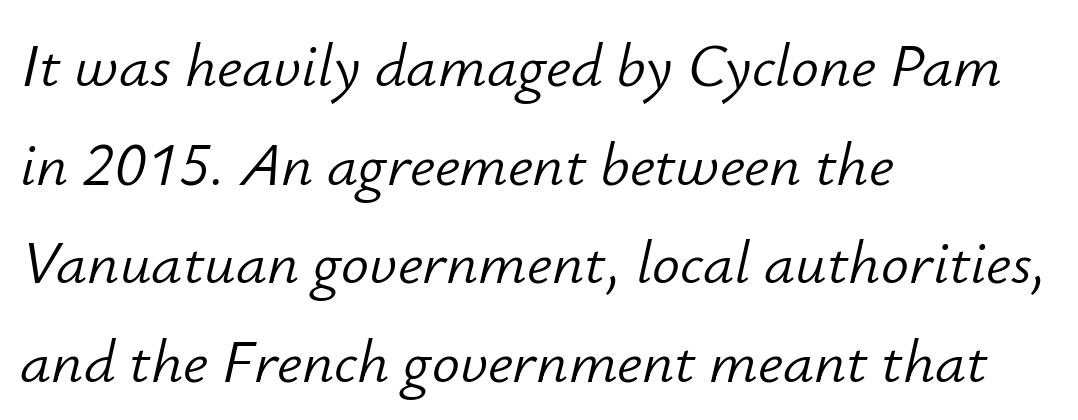
The image shows 62 px light type, italic (leaning right); set left-aligned, normal line spacing (1.59x), normal letter spacing, not underlined; low stroke contrast and a small x-height.
